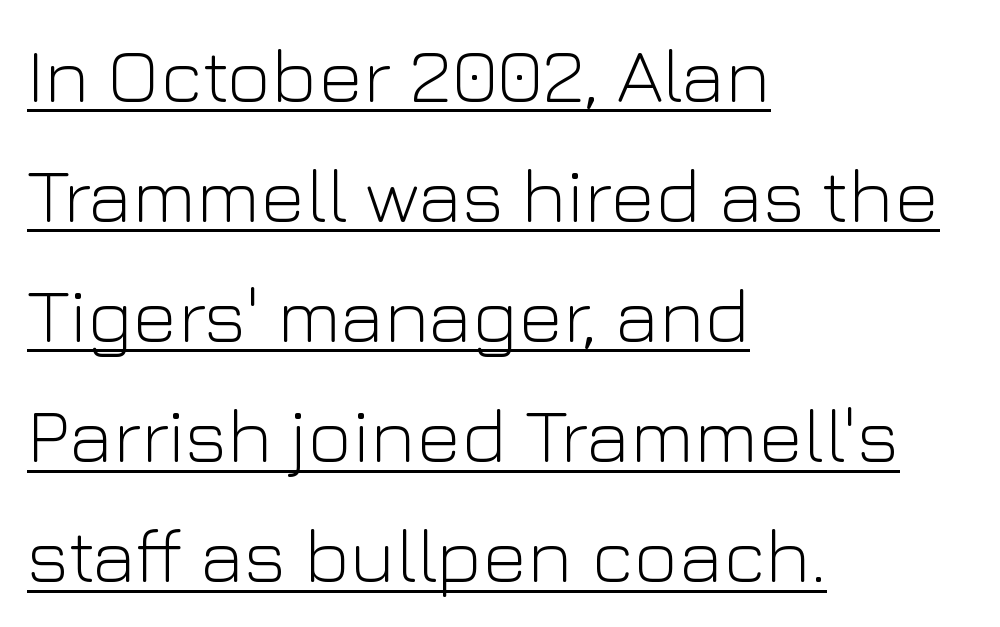
Caption: standard tracking, unaltered. Weight: regular or lighter. The typesetter chose a ragged-right arrangement here. Here the designer chose a conventional face with non-uniform glyph widths.
